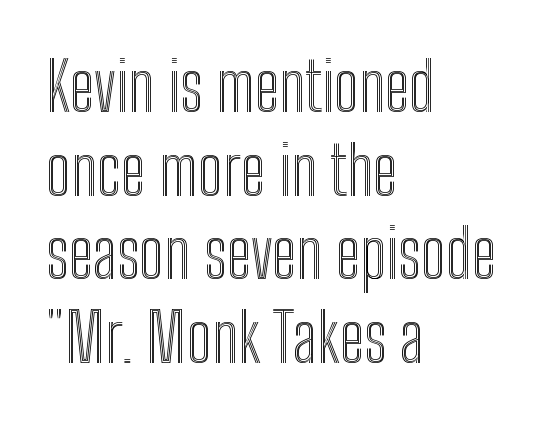
The passage shown has conventional tracking throughout. Posture: straight, roman, zero tilt. The strip under each line holds only bare page. Is this a fixed-width face? No — the glyphs have proportional, varying widths.
